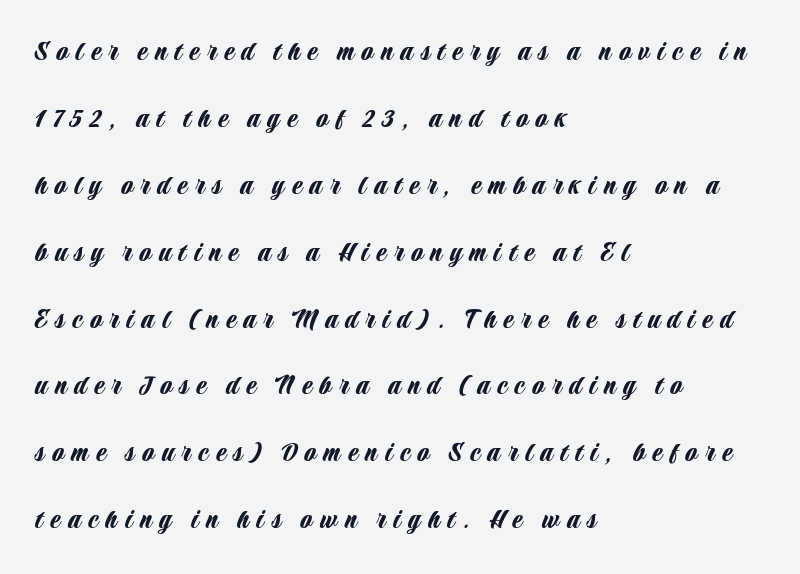
The compositor pushed each line to the left boundary. Note the varied advance widths — an 'i' is clearly narrower than an 'm'. These lines have a slow, spaced-out rhythm from letter to letter. Interline gaps are noticeably wide in this sample.
